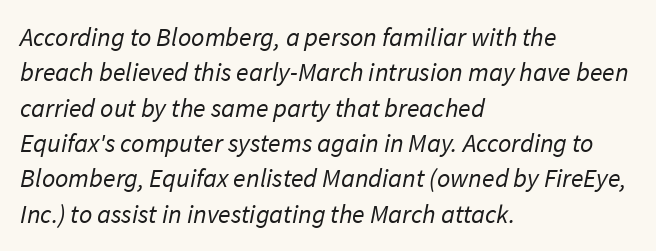
{"bold": "no", "underline": "no", "align": "left", "line_spacing": "normal", "line_spacing_ratio": 1.36, "letter_spacing": "normal", "letter_spacing_em": 0.0, "glyph_px": 26}
